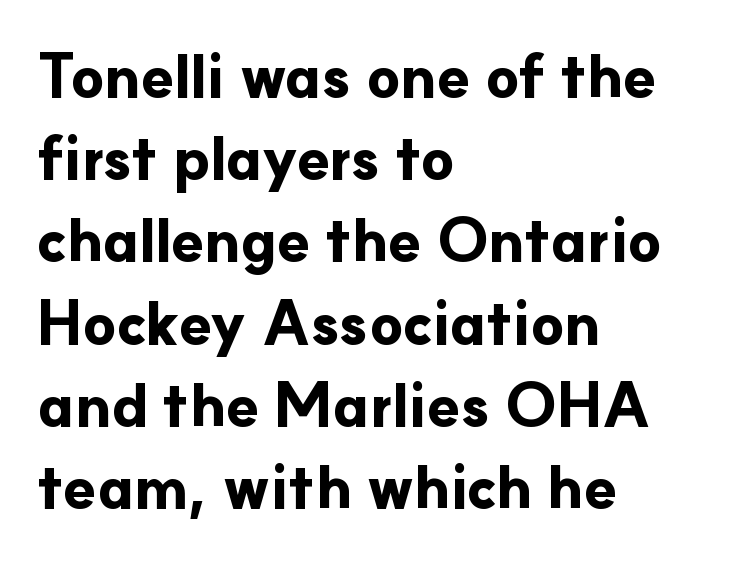
{"serif": "no", "italic": "no", "bold": "yes", "weight": "bold", "width": "normal", "stroke_contrast": "low", "x_height": "small", "monospaced": "no", "underline": "no", "align": "left", "line_spacing": "normal", "line_spacing_ratio": 1.37, "letter_spacing": "normal", "letter_spacing_em": 0.0, "glyph_px": 60}
